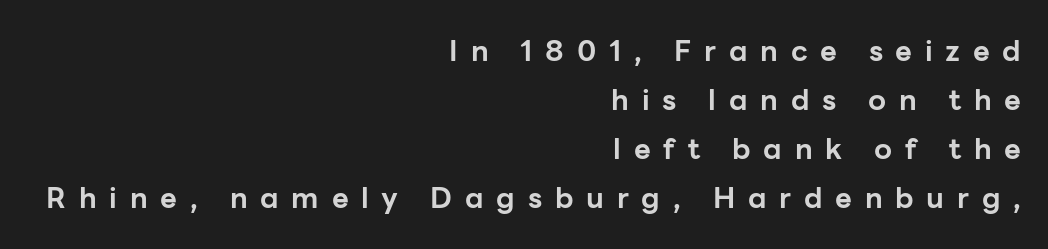
Posture: vertical. Each letter's strokes conclude bluntly, with no projecting serifs. Layout note: lines flush right. Each row of text sits above clean, open space. A full-strength bold gives these letters their thick strokes.
